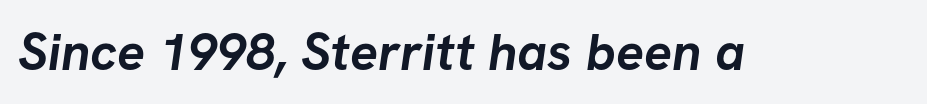
The rendering uses a bold face; every stroke is thick and dark. Note the varied advance widths — an 'i' is clearly narrower than an 'm'. Font category for this specimen: sans-serif. The glyphs are unaccompanied by any horizontal stroke below them.
